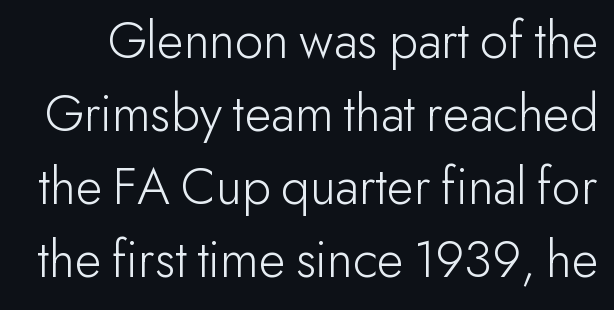
Q: Is the text bold? A: No.
Q: Is the text italic (slanted)? A: No, it is upright.
Q: Is the typeface a serif or a sans-serif typeface? A: Sans-serif.
Q: Is the text underlined? A: No.
Q: Is the spacing between letters normal or unusually wide? A: Normal.
Q: Is the spacing between lines tight, normal or loose? A: Normal.
Q: Width (condensed, normal, or wide)? A: Normal.
Q: Stroke contrast? A: Low.
Q: x-height? A: Small.
Q: Monospaced? A: No.
